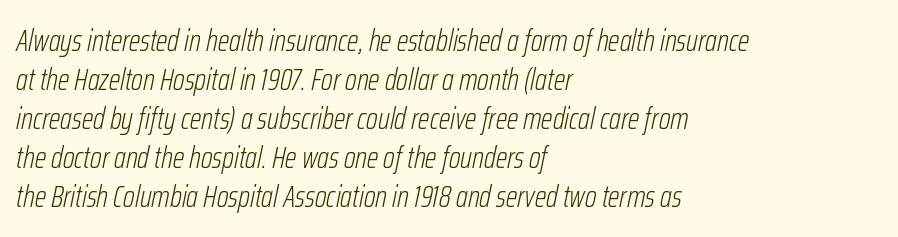
{"italic": "yes", "lean": "right", "slant_degrees": 12, "bold": "no", "weight": "light", "width": "condensed", "stroke_contrast": "low", "x_height": "medium", "monospaced": "no", "underline": "no", "align": "left", "line_spacing": "normal", "line_spacing_ratio": 1.3, "letter_spacing": "normal", "letter_spacing_em": 0.0, "glyph_px": 30}
